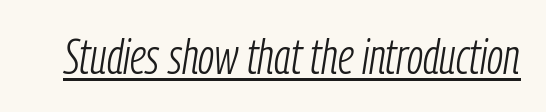
The letterforms sit shoulder to shoulder at normal distance. Compared with undecorated copy, this sample adds a rule below the words. These lines are rendered in a variable-pitch font. Weight: in the light-to-regular range. Posture: slanted.
